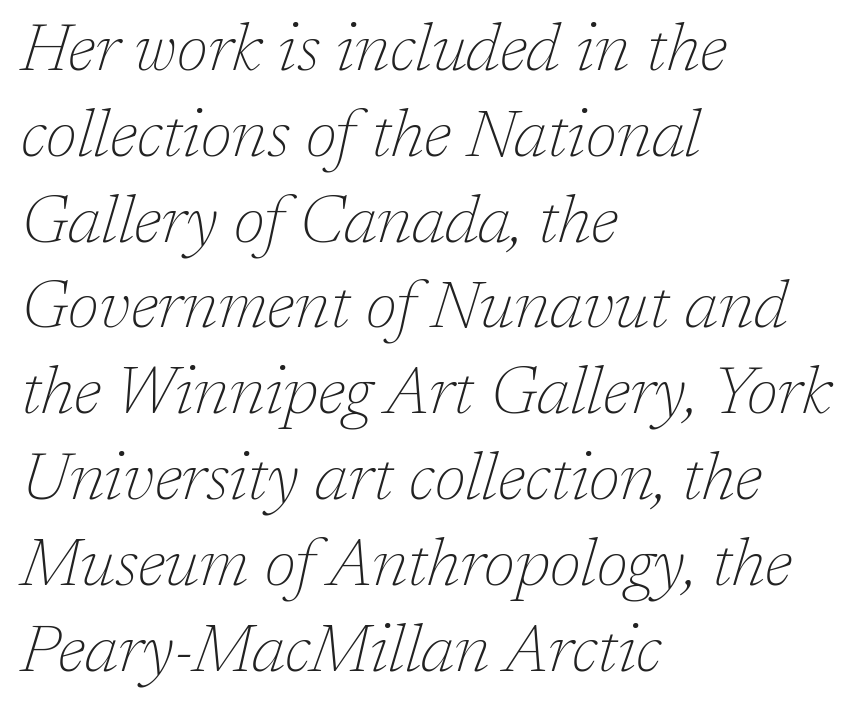
Notice how descenders clear the ascenders below comfortably — that's standard leading. Here the designer chose a conventional face with non-uniform glyph widths. Observe the lean: these are italic letterforms. The typesetting does not lean heavy: it is not bold. I'd call this a serif setting — the letters wear small feet.
